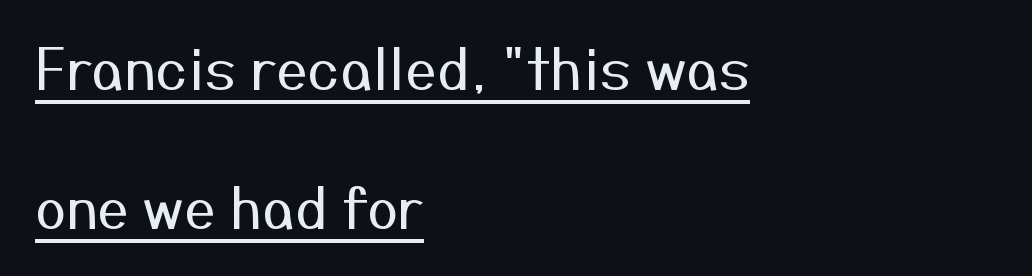
Q: Is the text bold? A: No.
Q: Is the text italic (slanted)? A: No, it is upright.
Q: Is the typeface a serif or a sans-serif typeface? A: Sans-serif.
Q: Is the text underlined? A: Yes.
Q: How is the paragraph aligned? A: Left-aligned.
Q: Is the spacing between letters normal or unusually wide? A: Normal.
Q: Is the spacing between lines tight, normal or loose? A: Loose.
Q: Width (condensed, normal, or wide)? A: Normal.
Q: Stroke contrast? A: Medium.
Q: x-height? A: Medium.
Q: Monospaced? A: No.
